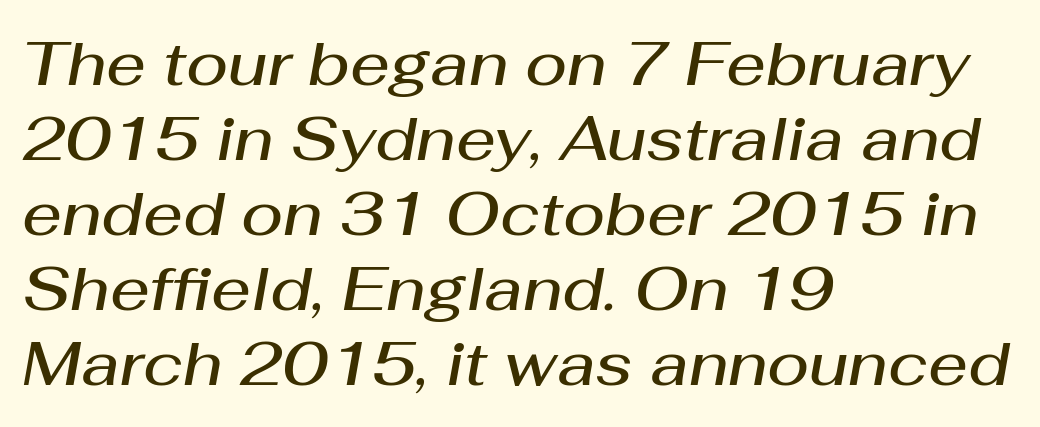
The image shows 62 px semibold type, italic (leaning right); set left-aligned, line spacing 1.21x, normal letter spacing, not underlined; medium stroke contrast and a medium x-height.
